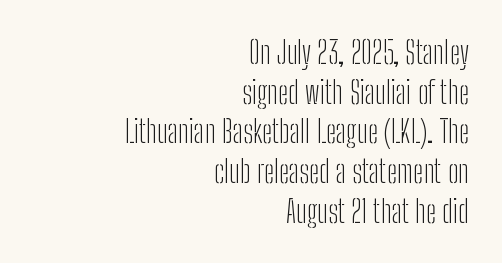
The zone under the glyphs is completely vacant. The letterforms sit shoulder to shoulder at normal distance. Look at the bottom of the vertical strokes: they stop flat, with no serifs. Characters remain perfectly vertical along every line. Successive baselines arrive at the customary interval. Proportional: the letters do not fall into vertical columns.
